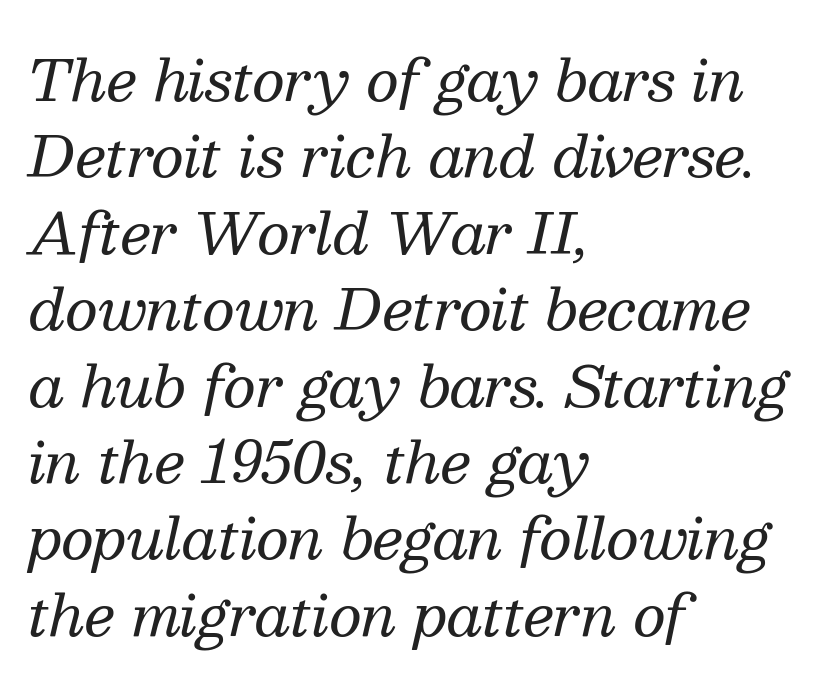
The letters advance in unequal steps, a hallmark of proportional type. Leading matches the norm, producing a regular column. Descenders hang freely into open space. The glyphs in this specimen are seriffed. Line beginnings align vertically; line endings do not. The letters are slanted; this is an italic face.
